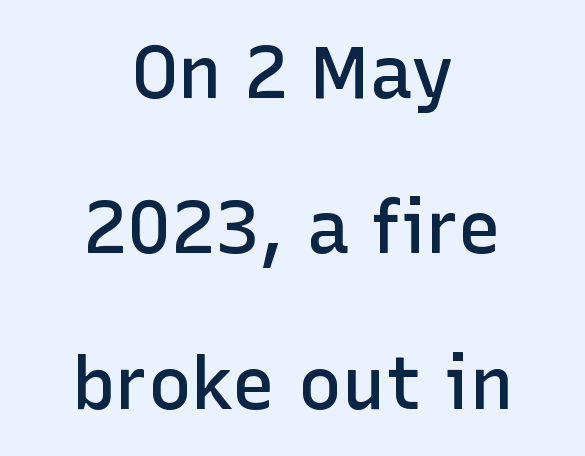
Layout note: lines centered. Posture: straight, roman, zero tilt. Type without underlining. Inter-character spacing is left at the font's built-in metrics.
